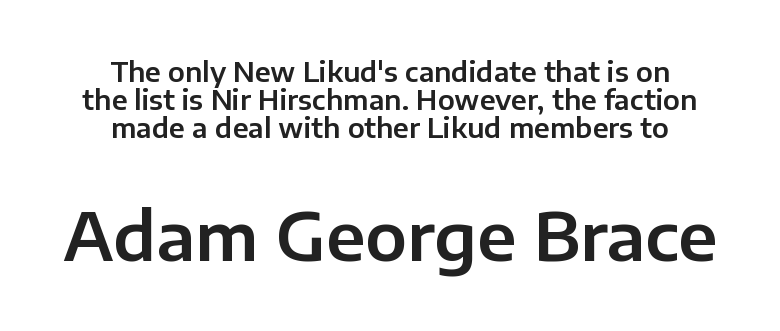
{"serif": "no", "italic": "no", "width": "normal", "stroke_contrast": "low", "x_height": "medium", "monospaced": "no", "underline": "no", "align": "center", "line_spacing": "tight", "line_spacing_ratio": 1.03, "letter_spacing": "normal", "letter_spacing_em": 0.0, "larger_block": "second", "size_ratio": 2.48, "glyph_px": 67}
